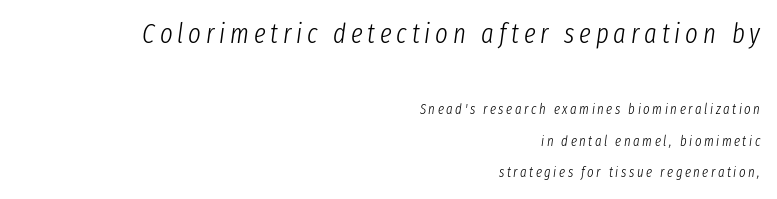
Is the block centered? No — it sits flush against the right margin. Underline: absent. The designer gave the opening block more size than the closing block. Is there much room between lines? Yes — plenty of vertical air separates them. Stems and bowls with no extra thickness — not bold.
